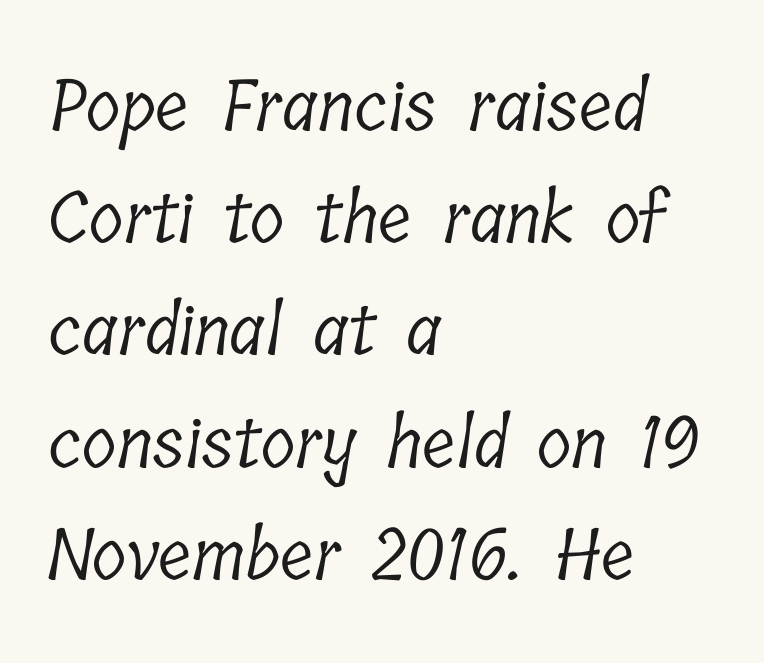
The image shows 71 px light, condensed serif type; set left-aligned, normal line spacing (1.58x), normal letter spacing, not underlined; low stroke contrast and a medium x-height.
